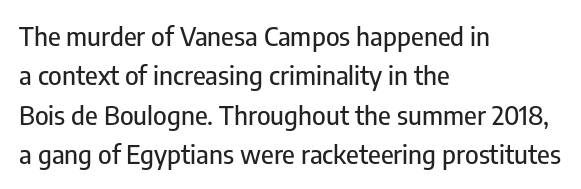
This rendering features lettering with no underline. Every row of glyphs begins at an identical x-position on the left. The leading is moderate, giving the passage an even texture. When letters stand straight like this, we call the style roman or upright.
